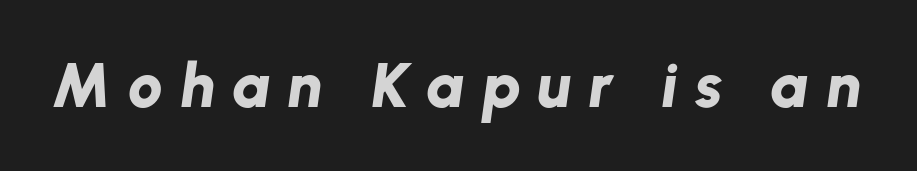
The image shows 62 px bold type, italic (leaning right); set unusually wide letter spacing (+0.27 em), not underlined; low stroke contrast and a medium x-height.
